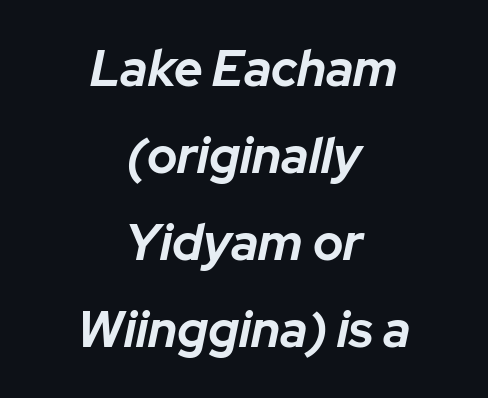
{"italic": "yes", "lean": "right", "slant_degrees": 12, "bold": "yes", "weight": "bold", "width": "normal", "stroke_contrast": "low", "x_height": "medium", "monospaced": "no", "underline": "no", "align": "center", "line_spacing_ratio": 1.74, "letter_spacing": "normal", "letter_spacing_em": 0.0, "glyph_px": 50}
